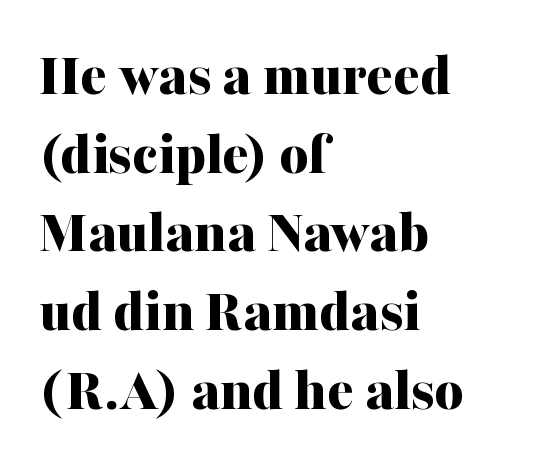
Q: Is the text bold? A: Yes.
Q: Is the text italic (slanted)? A: No, it is upright.
Q: Is the typeface a serif or a sans-serif typeface? A: Serif.
Q: Is the text underlined? A: No.
Q: How is the paragraph aligned? A: Left-aligned.
Q: Is the spacing between letters normal or unusually wide? A: Normal.
Q: Is the spacing between lines tight, normal or loose? A: Normal.
Q: Width (condensed, normal, or wide)? A: Normal.
Q: Stroke contrast? A: Medium.
Q: x-height? A: Medium.
Q: Monospaced? A: No.
